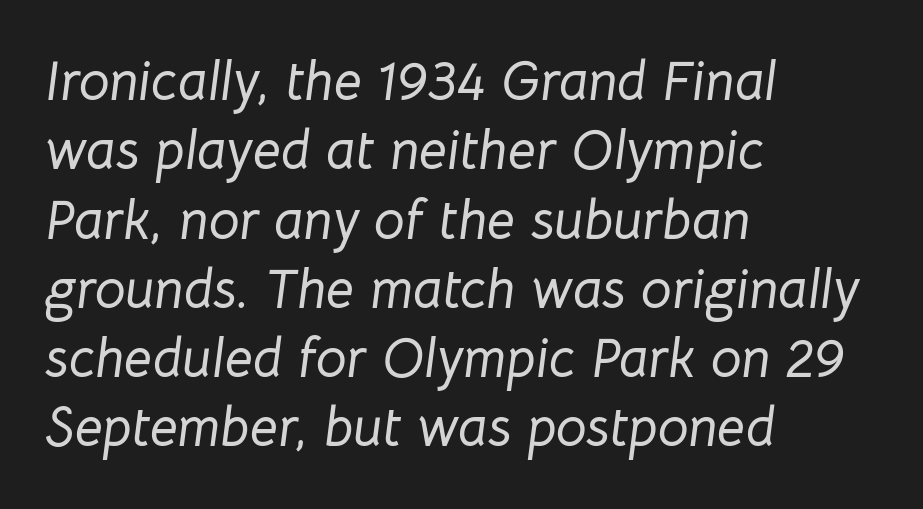
{"italic": "yes", "lean": "right", "slant_degrees": 8, "width": "normal", "stroke_contrast": "low", "x_height": "medium", "monospaced": "no", "underline": "no", "align": "left", "line_spacing": "normal", "line_spacing_ratio": 1.26, "letter_spacing": "normal", "letter_spacing_em": 0.0, "glyph_px": 55}
